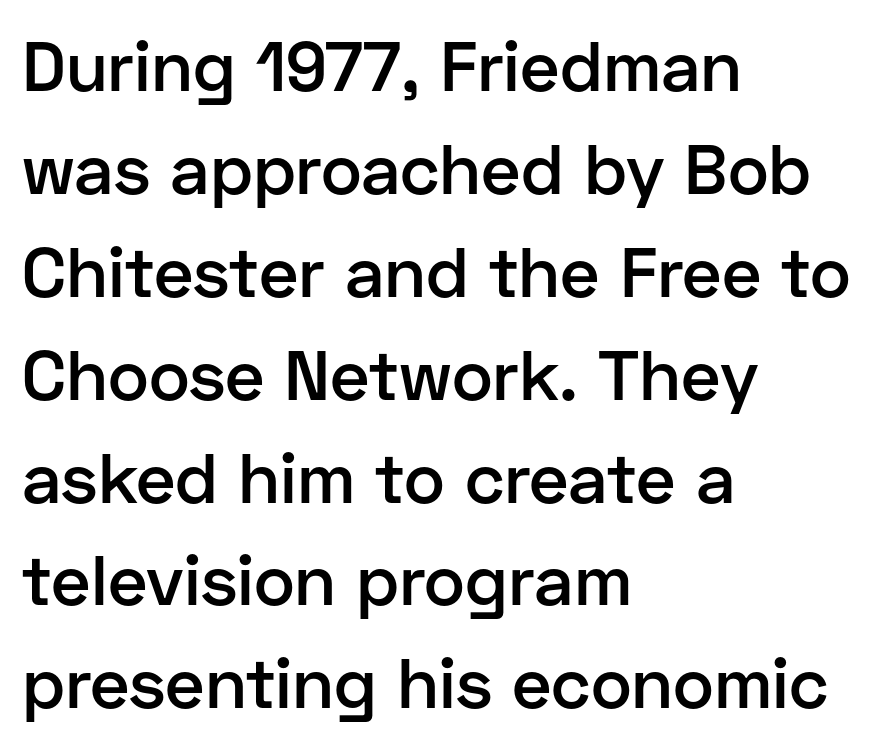
Are there feet on the stems? There aren't — it's a sans. These words are printed semibold, heavier than regular yet not bold. Spacing verdict: proportional, widths tailored to each character. Quick note: interline space is typical.
